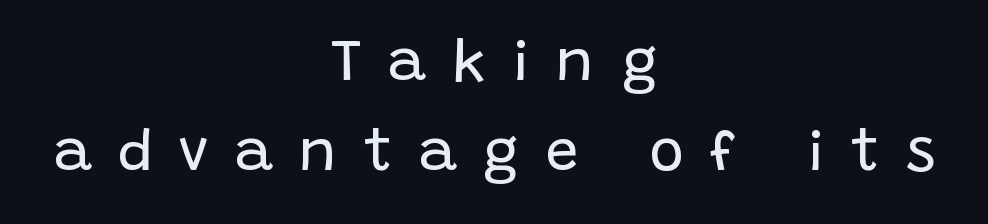
{"serif": "no", "italic": "no", "bold": "no", "weight": "regular", "width": "normal", "stroke_contrast": "low", "x_height": "large", "monospaced": "no", "underline": "no", "align": "center", "line_spacing": "normal", "line_spacing_ratio": 1.56, "letter_spacing": "wide", "letter_spacing_em": 0.46, "glyph_px": 58}
